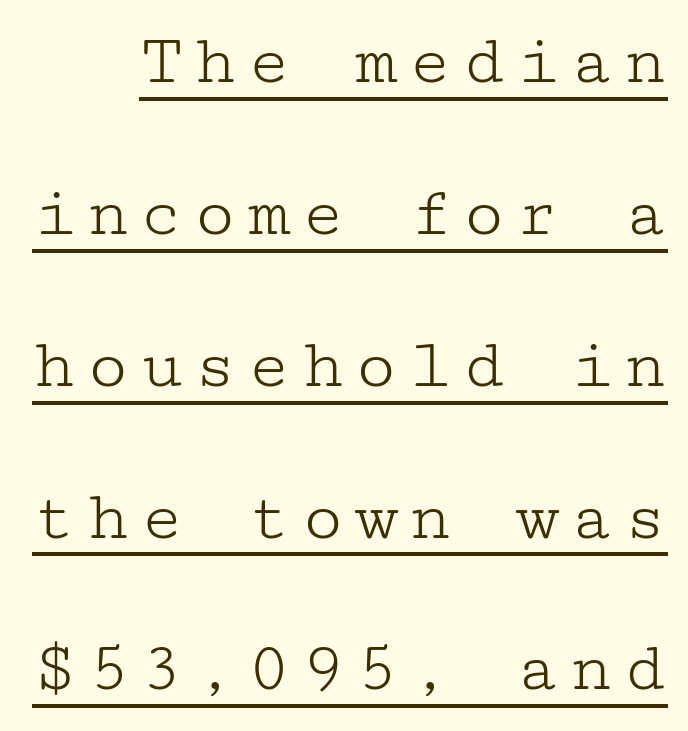
{"serif": "yes", "italic": "no", "bold": "no", "weight": "light", "width": "wide", "stroke_contrast": "low", "x_height": "medium", "underline": "yes", "line_spacing": "loose", "line_spacing_ratio": 2.08, "glyph_px": 73}
